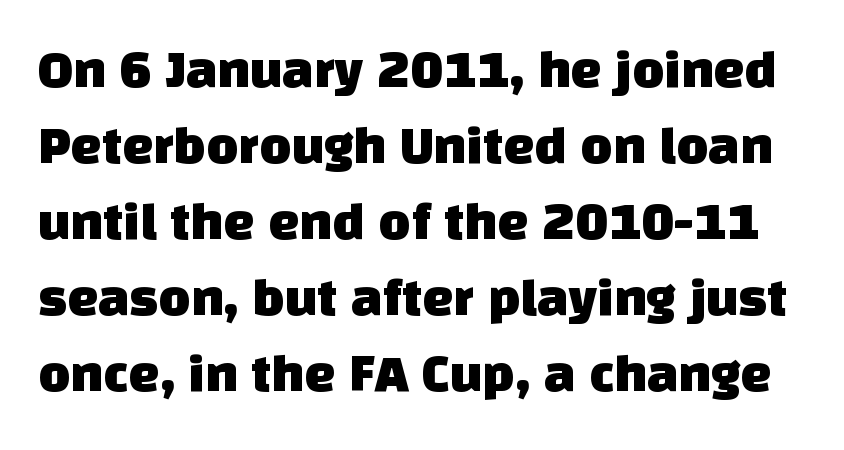
The image shows 55 px sans-serif type; set normal line spacing (1.38x), normal letter spacing, not underlined; low stroke contrast and a large x-height.
